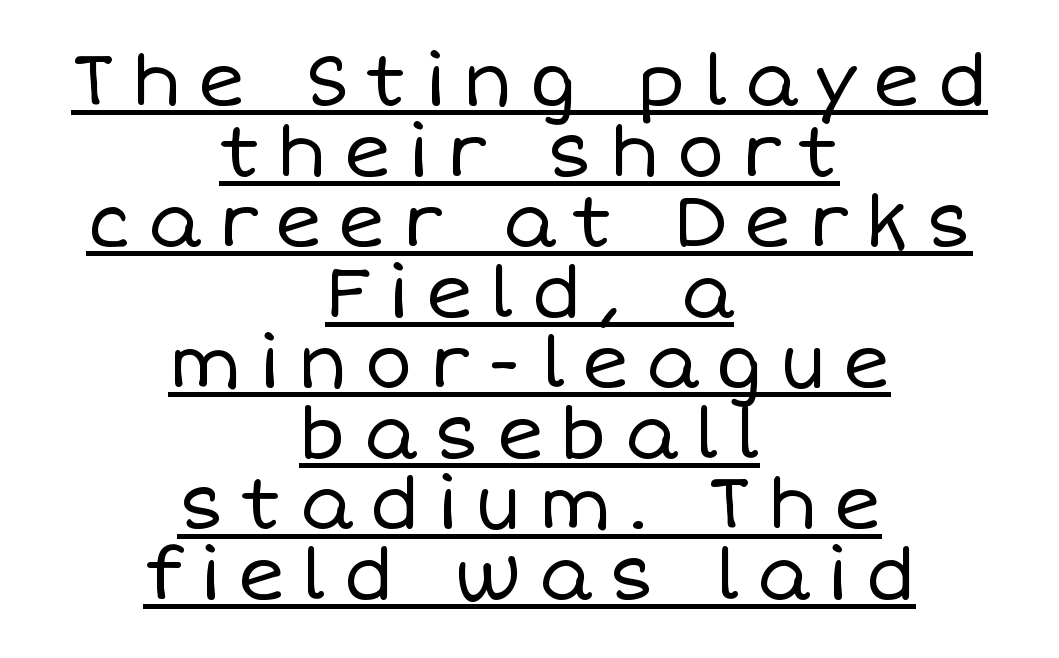
Which margin do the lines hug? Neither — every line sits in the middle. When letters stand straight like this, we call the style roman or upright. Looks like regular typesetting: each glyph gets only the width it needs. You could only call the tracking loose — the letters float apart. The letterforms sit at book weight or below. Like a heading marked for emphasis, these lines bear an underscore.
